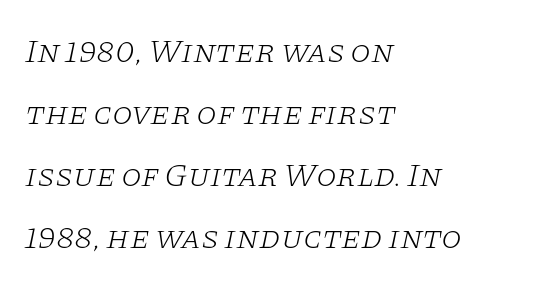
The image shows 33 px light, wide serif type, italic (leaning right); set left-aligned, line spacing 1.88x, normal letter spacing, not underlined; low stroke contrast and a large x-height.
